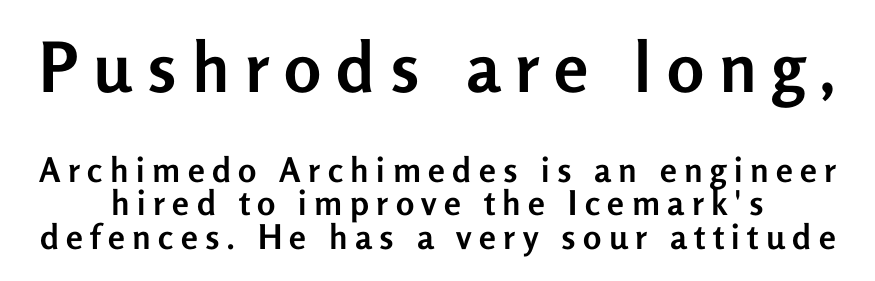
The image shows 69 px semibold sans-serif type, upright; set tight line spacing (0.99x), unusually wide letter spacing (+0.22 em), not underlined; the first (top) block is 2.03x larger; low stroke contrast and a medium x-height.
